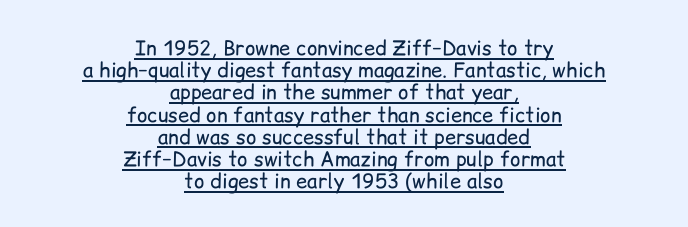
The image shows 20 px text type, upright; set centered, tight line spacing (1.11x), normal letter spacing, underlined.
